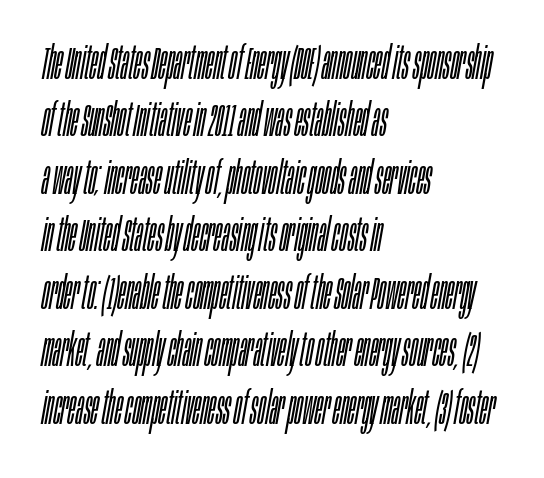
The image shows 46 px light, condensed type, italic (leaning right); set left-aligned, normal line spacing (1.25x), normal letter spacing, not underlined; low stroke contrast and a large x-height.
